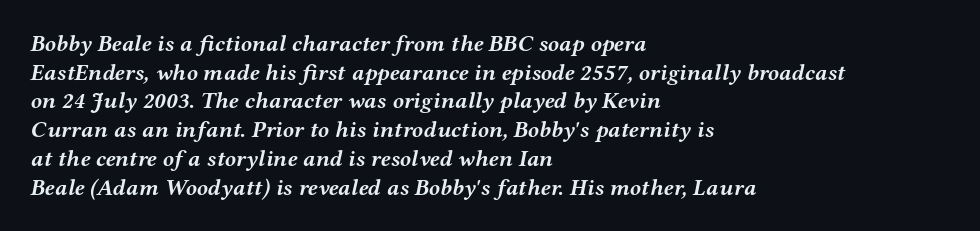
Q: Is the text bold? A: Yes.
Q: Is the text italic (slanted)? A: Yes, it leans right by about 12 degrees.
Q: Is the text underlined? A: No.
Q: How is the paragraph aligned? A: Left-aligned.
Q: Is the spacing between letters normal or unusually wide? A: Normal.
Q: Is the spacing between lines tight, normal or loose? A: Normal.
